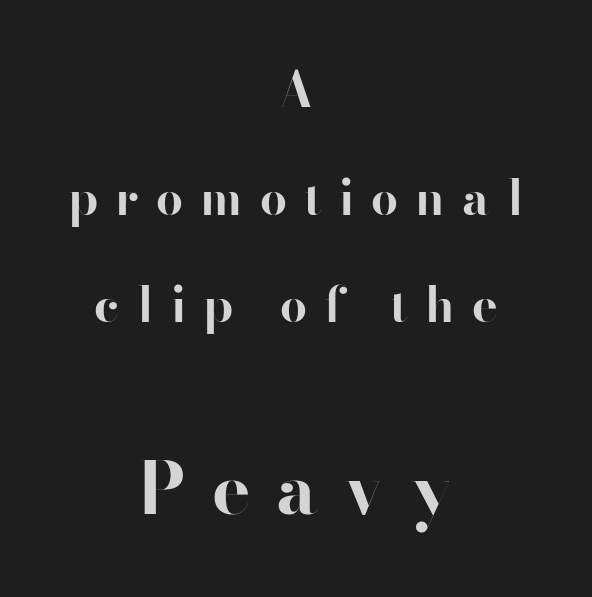
Q: Is the text bold? A: Yes.
Q: Is the text italic (slanted)? A: No, it is upright.
Q: Is the typeface a serif or a sans-serif typeface? A: Sans-serif.
Q: Is the text underlined? A: No.
Q: How is the paragraph aligned? A: Centered.
Q: Is the spacing between letters normal or unusually wide? A: Unusually wide.
Q: Is the spacing between lines tight, normal or loose? A: Loose.
Q: Which block of text is set in a larger size, the first (top) or the second (bottom)? A: The second (bottom) one.
Q: Width (condensed, normal, or wide)? A: Normal.
Q: Stroke contrast? A: High.
Q: x-height? A: Small.
Q: Monospaced? A: No.
